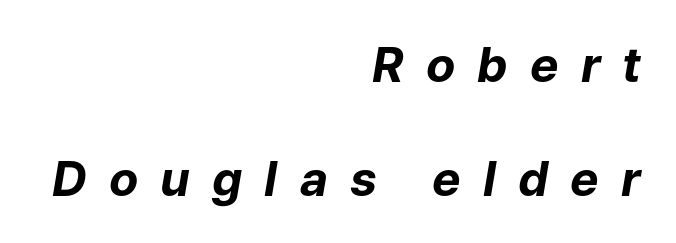
Q: Is the text bold? A: Yes.
Q: Is the text italic (slanted)? A: Yes, it leans right by about 9 degrees.
Q: Is the text underlined? A: No.
Q: How is the paragraph aligned? A: Right-aligned.
Q: Is the spacing between letters normal or unusually wide? A: Unusually wide.
Q: Is the spacing between lines tight, normal or loose? A: Loose.
Q: Width (condensed, normal, or wide)? A: Normal.
Q: Stroke contrast? A: Low.
Q: x-height? A: Medium.
Q: Monospaced? A: No.
